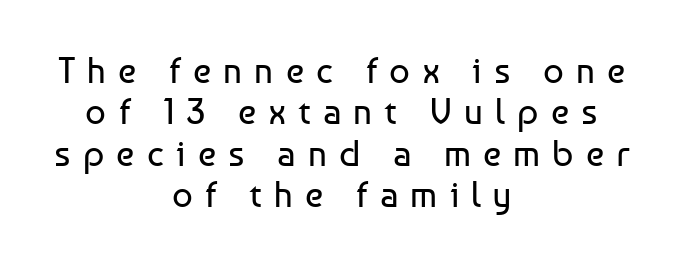
{"serif": "no", "italic": "no", "bold": "no", "weight": "regular", "width": "normal", "stroke_contrast": "low", "x_height": "medium", "monospaced": "no", "underline": "no", "align": "center", "line_spacing": "tight", "line_spacing_ratio": 1.15, "letter_spacing": "wide", "letter_spacing_em": 0.34, "glyph_px": 36}
